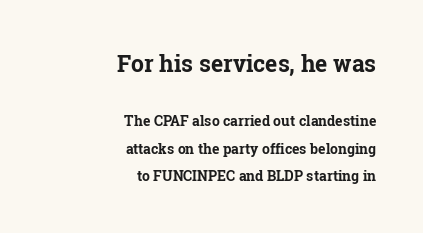
{"italic": "no", "bold": "yes", "underline": "no", "align": "right", "line_spacing": "loose", "line_spacing_ratio": 1.98, "letter_spacing": "normal", "letter_spacing_em": 0.0, "larger_block": "first", "size_ratio": 1.64, "glyph_px": 23}
